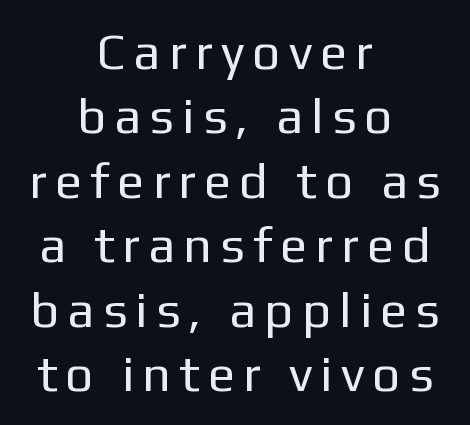
Q: Is the text bold? A: No.
Q: Is the text italic (slanted)? A: No, it is upright.
Q: Is the typeface a serif or a sans-serif typeface? A: Sans-serif.
Q: Is the text underlined? A: No.
Q: How is the paragraph aligned? A: Centered.
Q: Is the spacing between letters normal or unusually wide? A: Unusually wide.
Q: Is the spacing between lines tight, normal or loose? A: Normal.
Q: Width (condensed, normal, or wide)? A: Normal.
Q: Stroke contrast? A: Low.
Q: x-height? A: Medium.
Q: Monospaced? A: No.
